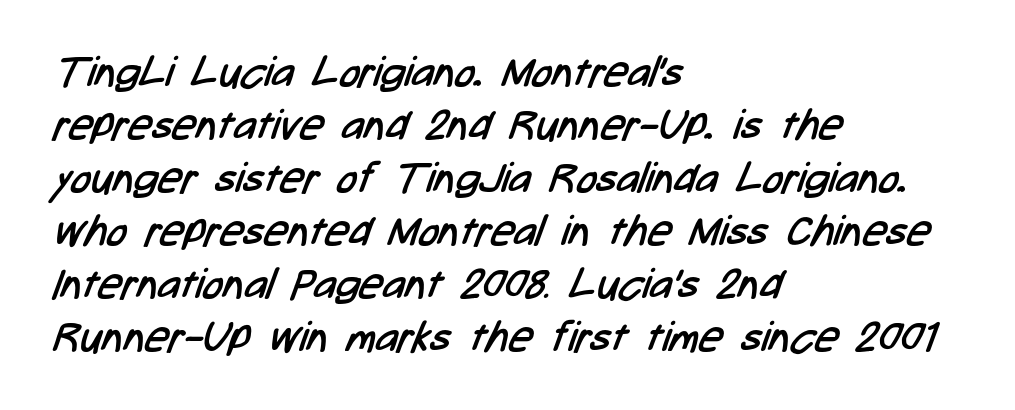
{"serif": "no", "bold": "no", "weight": "regular", "width": "condensed", "stroke_contrast": "low", "x_height": "medium", "monospaced": "no", "underline": "no", "align": "left", "line_spacing": "normal", "line_spacing_ratio": 1.26, "letter_spacing": "normal", "letter_spacing_em": 0.0, "glyph_px": 42}
